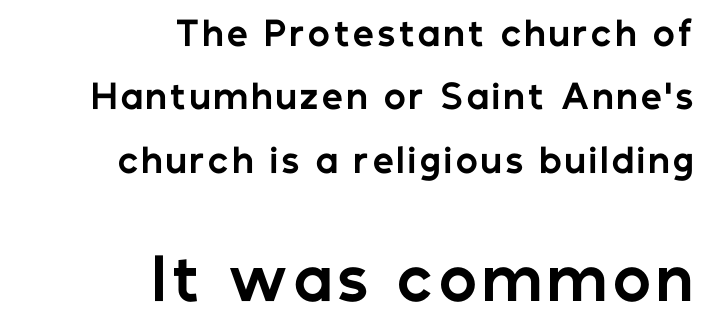
The image shows 57 px bold sans-serif type, upright; set right-aligned, loose line spacing (1.92x), not underlined; the second (bottom) block is 1.73x larger; low stroke contrast and a medium x-height.
